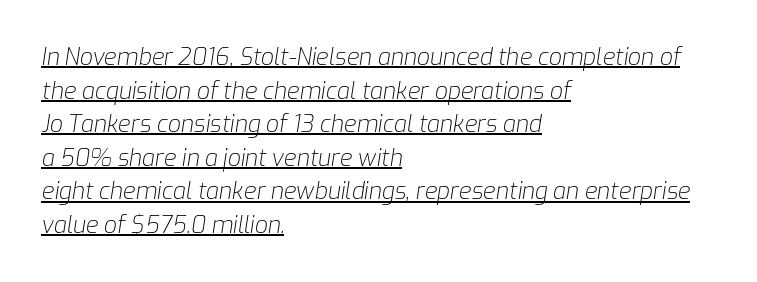
Q: Is the text bold? A: No.
Q: Is the text italic (slanted)? A: Yes, it leans right by about 9 degrees.
Q: Is the text underlined? A: Yes.
Q: How is the paragraph aligned? A: Left-aligned.
Q: Is the spacing between letters normal or unusually wide? A: Normal.
Q: Is the spacing between lines tight, normal or loose? A: Normal.
